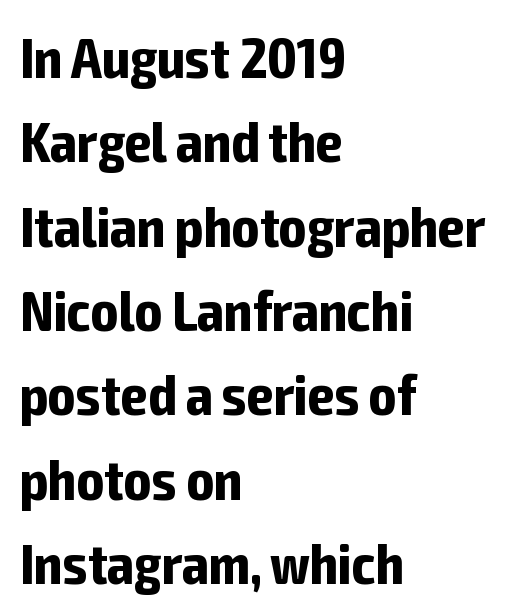
Q: Is the text bold? A: Yes.
Q: Is the text italic (slanted)? A: No, it is upright.
Q: Is the typeface a serif or a sans-serif typeface? A: Sans-serif.
Q: Is the text underlined? A: No.
Q: How is the paragraph aligned? A: Left-aligned.
Q: Is the spacing between letters normal or unusually wide? A: Normal.
Q: Is the spacing between lines tight, normal or loose? A: Normal.
Q: Width (condensed, normal, or wide)? A: Condensed.
Q: Stroke contrast? A: Low.
Q: x-height? A: Medium.
Q: Monospaced? A: No.
